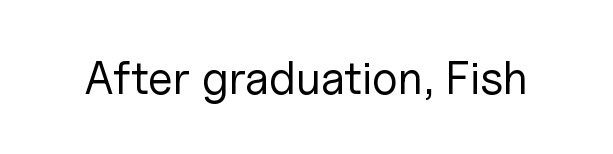
Q: Is the text bold? A: No.
Q: Is the text italic (slanted)? A: No, it is upright.
Q: Is the typeface a serif or a sans-serif typeface? A: Sans-serif.
Q: Is the text underlined? A: No.
Q: Is the spacing between letters normal or unusually wide? A: Normal.
Q: Width (condensed, normal, or wide)? A: Normal.
Q: Stroke contrast? A: Low.
Q: x-height? A: Medium.
Q: Monospaced? A: No.
